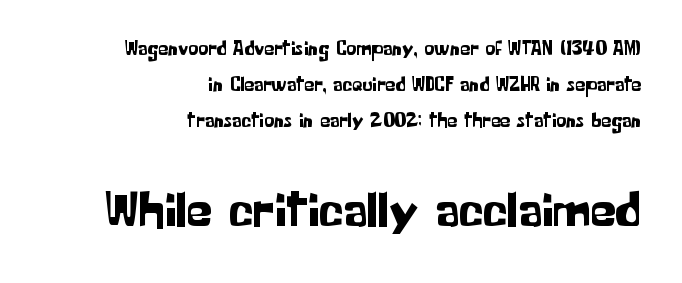
A bare baseline throughout the passage. Top chunk: small. Bottom chunk: large. Look at the bottom of the vertical strokes: they stop flat, with no serifs. This sample has the flowing, uneven cadence of proportional lettering. Each line ends at the same right margin while the left side varies.
